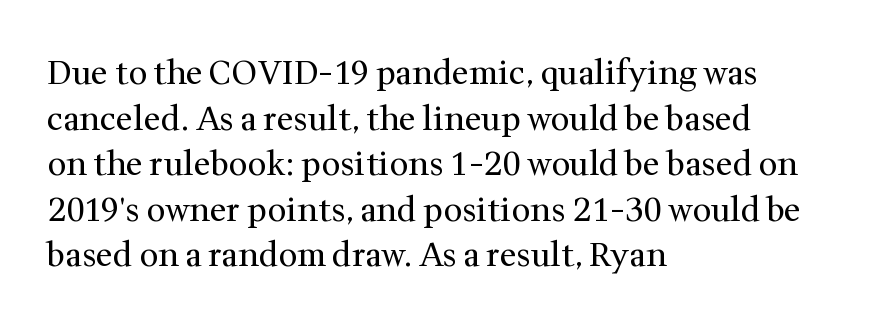
The image shows 33 px regular-weight serif type, upright; set left-aligned, normal line spacing (1.38x), normal letter spacing, not underlined; medium stroke contrast and a medium x-height.
